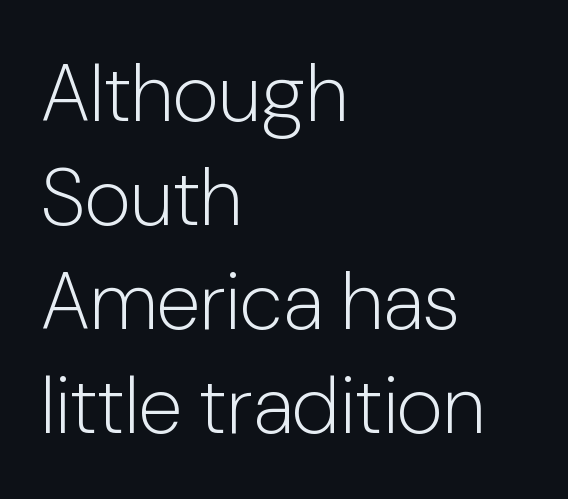
The image shows 80 px light sans-serif type, upright; set left-aligned, normal line spacing (1.3x), normal letter spacing, not underlined; low stroke contrast and a medium x-height.
